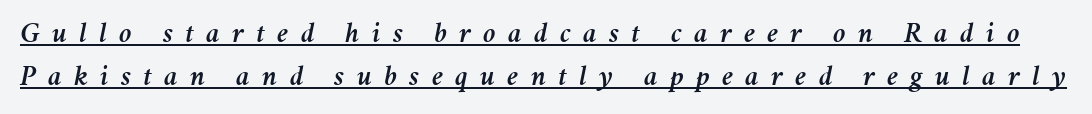
Q: Is the text italic (slanted)? A: Yes, it leans right by about 11 degrees.
Q: Is the text underlined? A: Yes.
Q: Is the spacing between letters normal or unusually wide? A: Unusually wide.
Q: Is the spacing between lines tight, normal or loose? A: Normal.
Q: Width (condensed, normal, or wide)? A: Normal.
Q: Stroke contrast? A: Medium.
Q: x-height? A: Medium.
Q: Monospaced? A: No.
